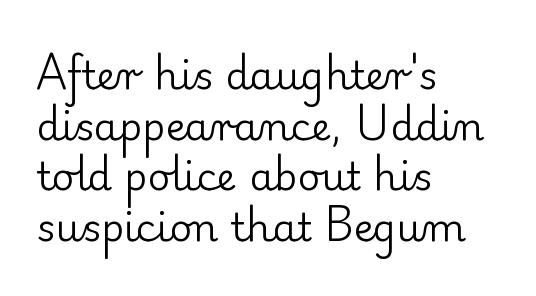
Q: Is the text bold? A: No.
Q: Is the text italic (slanted)? A: No, it is upright.
Q: Is the typeface a serif or a sans-serif typeface? A: Serif.
Q: Is the text underlined? A: No.
Q: How is the paragraph aligned? A: Left-aligned.
Q: Is the spacing between letters normal or unusually wide? A: Normal.
Q: Is the spacing between lines tight, normal or loose? A: Normal.
Q: Width (condensed, normal, or wide)? A: Normal.
Q: Stroke contrast? A: Low.
Q: x-height? A: Small.
Q: Monospaced? A: No.
